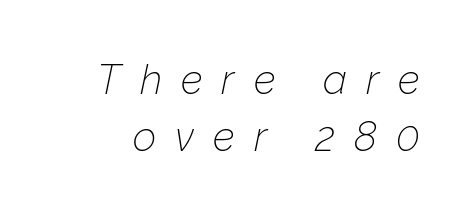
A typesetter would call this leading conventional body-copy spacing. Yep, that's italic — everything's leaning. Proportional: the letters do not fall into vertical columns. The characters are drawn with everyday or finer stroke widths.
